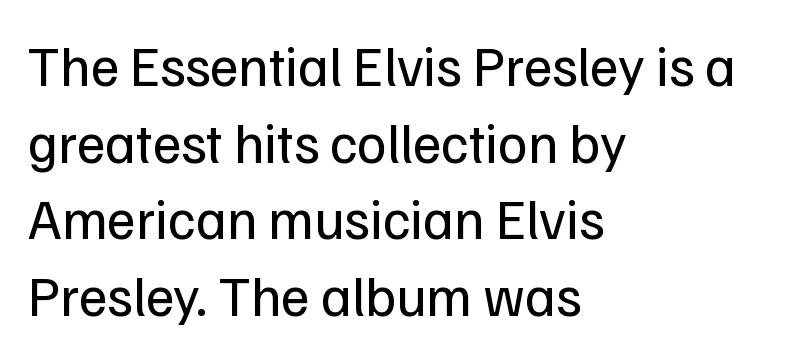
{"serif": "no", "italic": "no", "bold": "no", "weight": "regular", "width": "normal", "stroke_contrast": "low", "x_height": "medium", "monospaced": "no", "underline": "no", "align": "left", "line_spacing": "normal", "line_spacing_ratio": 1.37, "letter_spacing": "normal", "letter_spacing_em": 0.0, "glyph_px": 56}
